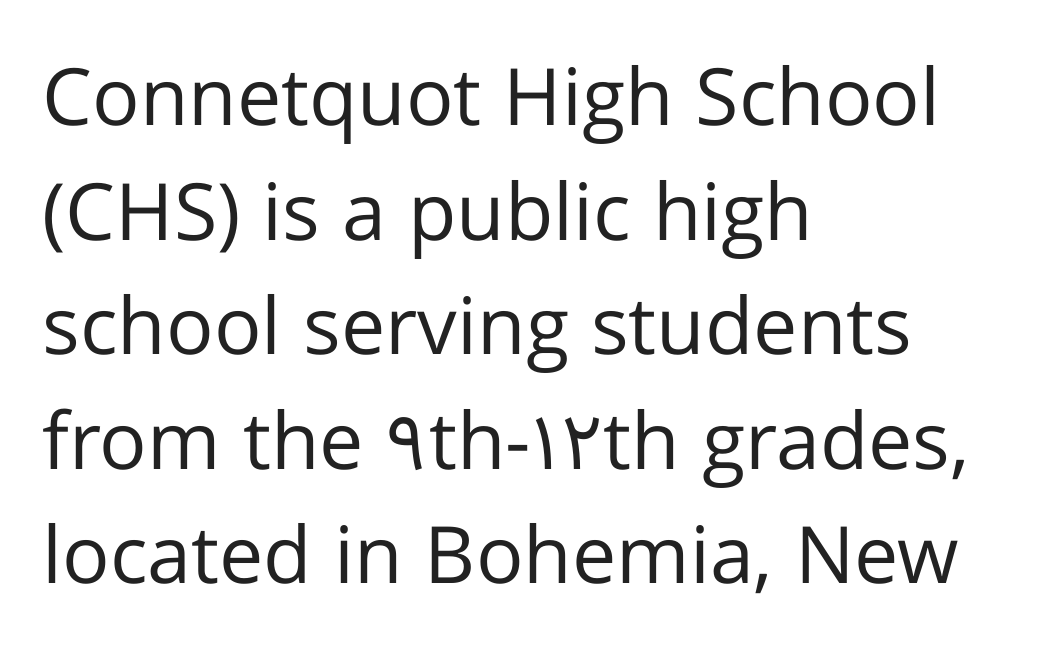
The gaps between neighbouring characters are ordinary and unremarkable. This is the regular roman posture of the typeface. Glance below the letters and you will spot only blank space. The passage shown is typeset with a sans-serif family. The cut favours lightness, reaching ordinary text weight at its darkest. Successive baselines arrive at the customary interval.
